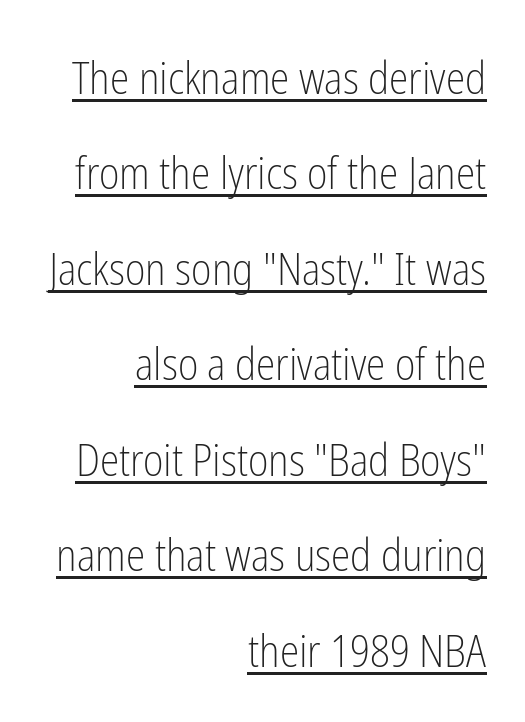
{"serif": "no", "italic": "no", "bold": "no", "weight": "light", "width": "condensed", "stroke_contrast": "low", "x_height": "medium", "monospaced": "no", "underline": "yes", "align": "right", "line_spacing": "loose", "line_spacing_ratio": 2.17, "letter_spacing": "normal", "letter_spacing_em": 0.0, "glyph_px": 44}
